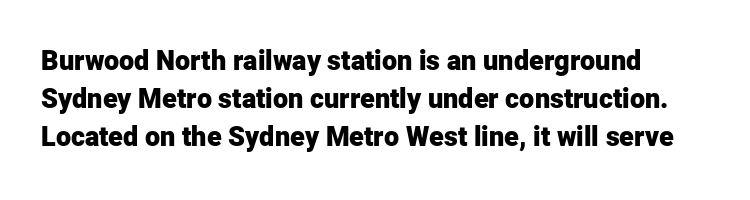
The image shows 27 px bold type, upright; set left-aligned, normal line spacing (1.41x), normal letter spacing, not underlined.
